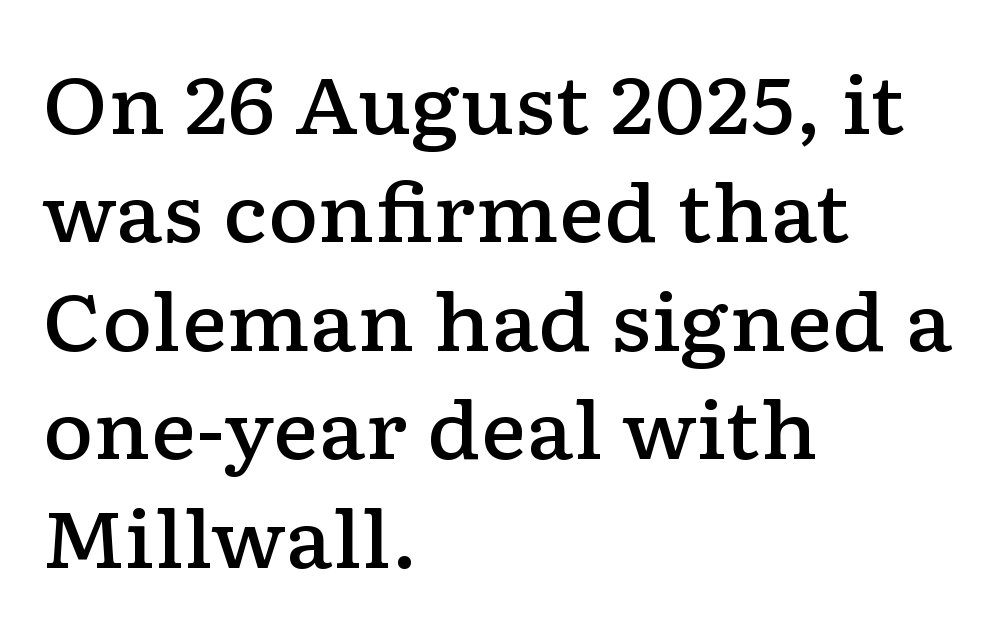
{"serif": "yes", "italic": "no", "bold": "semi", "weight": "semibold", "width": "wide", "stroke_contrast": "low", "x_height": "medium", "monospaced": "no", "underline": "no", "align": "left", "line_spacing": "normal", "line_spacing_ratio": 1.39, "letter_spacing": "normal", "letter_spacing_em": 0.0, "glyph_px": 78}
